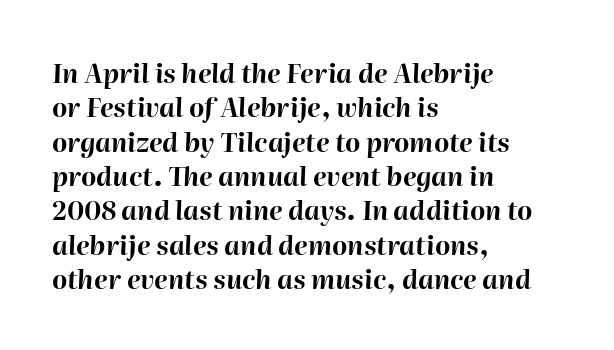
{"italic": "yes", "lean": "right", "slant_degrees": 2, "bold": "yes", "underline": "no", "align": "left", "line_spacing": "normal", "line_spacing_ratio": 1.32, "letter_spacing": "normal", "letter_spacing_em": 0.0, "glyph_px": 26}
